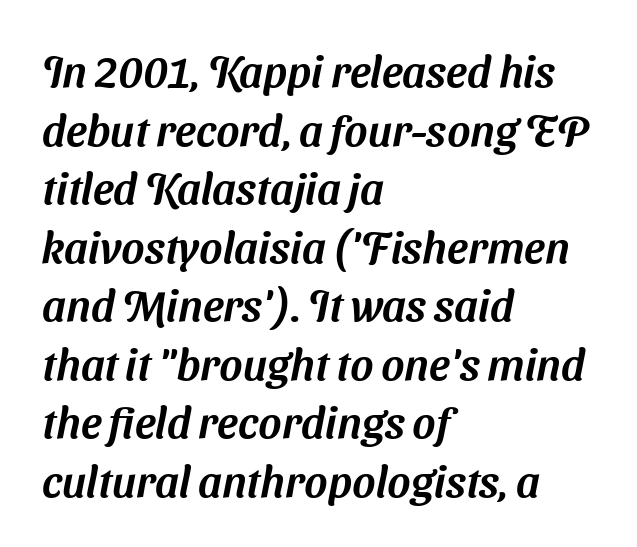
The image shows 44 px sans-serif type; set left-aligned, normal line spacing (1.33x), normal letter spacing, not underlined; medium stroke contrast and a medium x-height.
